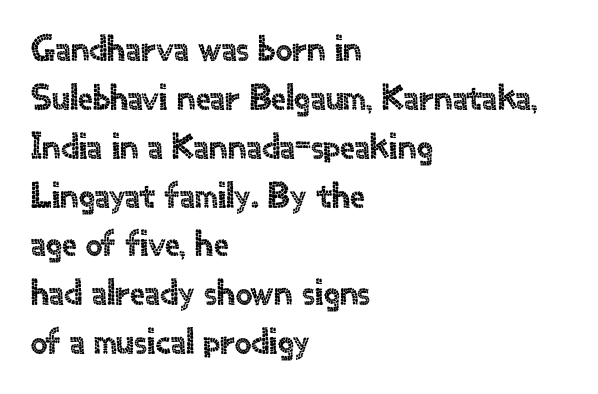
Q: Is the text italic (slanted)? A: No, it is upright.
Q: Is the typeface a serif or a sans-serif typeface? A: Sans-serif.
Q: Is the text underlined? A: No.
Q: How is the paragraph aligned? A: Left-aligned.
Q: Is the spacing between letters normal or unusually wide? A: Normal.
Q: Is the spacing between lines tight, normal or loose? A: Normal.
Q: Width (condensed, normal, or wide)? A: Normal.
Q: x-height? A: Small.
Q: Monospaced? A: No.
